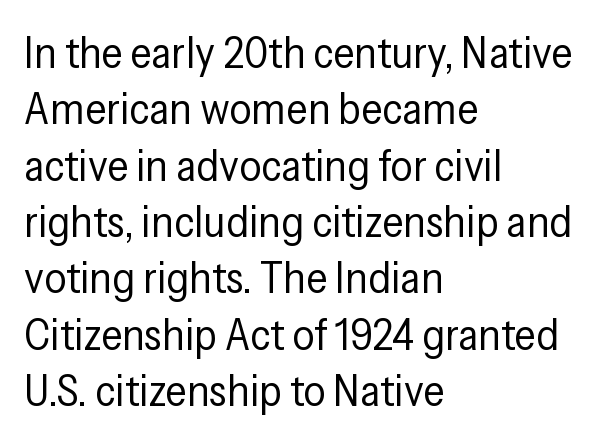
Each letter's strokes conclude bluntly, with no projecting serifs. Proportional: the letters do not fall into vertical columns. This is roman type, the default non-slanted kind. Honestly, the letter spacing is just normal — you wouldn't notice it.
